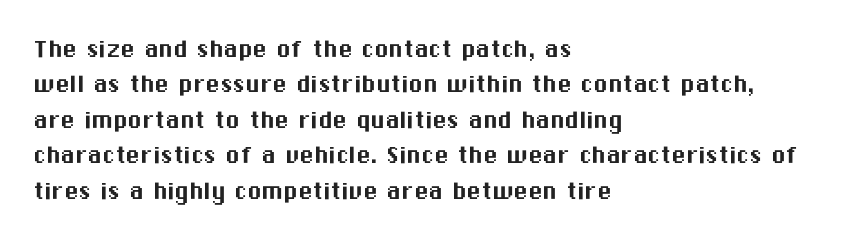
Q: Is the text italic (slanted)? A: No, it is upright.
Q: Is the typeface a serif or a sans-serif typeface? A: Sans-serif.
Q: Is the text underlined? A: No.
Q: How is the paragraph aligned? A: Left-aligned.
Q: Is the spacing between letters normal or unusually wide? A: Normal.
Q: Width (condensed, normal, or wide)? A: Normal.
Q: Stroke contrast? A: Medium.
Q: x-height? A: Medium.
Q: Monospaced? A: No.
